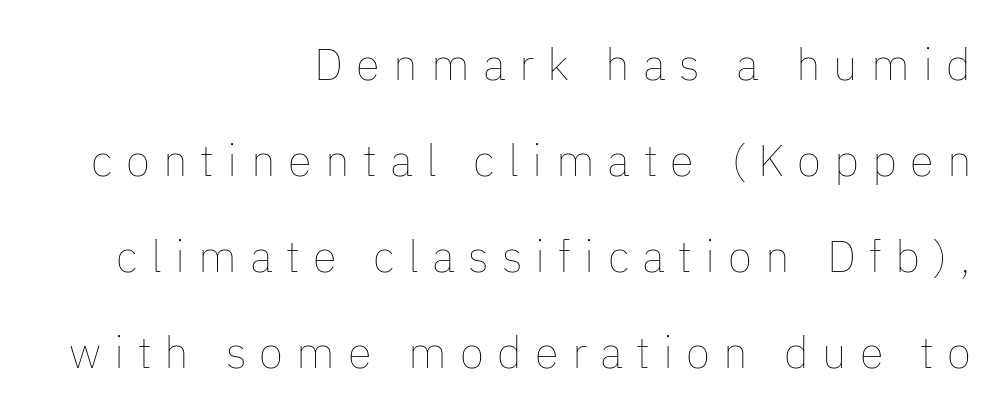
The image shows 44 px thin type, upright; set right-aligned, loose line spacing (2.18x), unusually wide letter spacing (+0.3 em), not underlined; low stroke contrast and a medium x-height.
